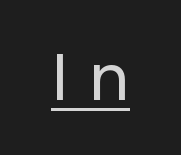
The passage shown is underscored from start to finish. Here the glyphs are tracked loosely, breaking word shapes into spaced letters. Look at the bottom of the vertical strokes: they stop flat, with no serifs. Proportional: the letters do not fall into vertical columns. Rendered with straight, roman letterforms.
